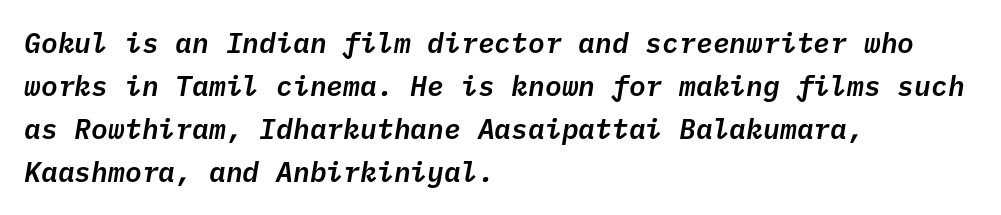
Note the uniform advance width — an 'i' takes as much space as an 'm'. Each new line begins a customary step beneath the previous one. The face used here has a pronounced slope to its letters. Layout note: lines flush left. How are the letters spaced? Ordinarily, with no added tracking.
